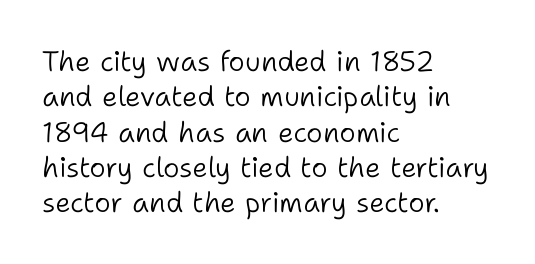
Spacing between characters is what you'd get straight out of the box. This block has exactly the height ordinary leading produces. The letterforms sit at book weight or below. Posture: upright roman. The rendering uses natural spacing where letterforms have individual widths. Quick note: underline off.
